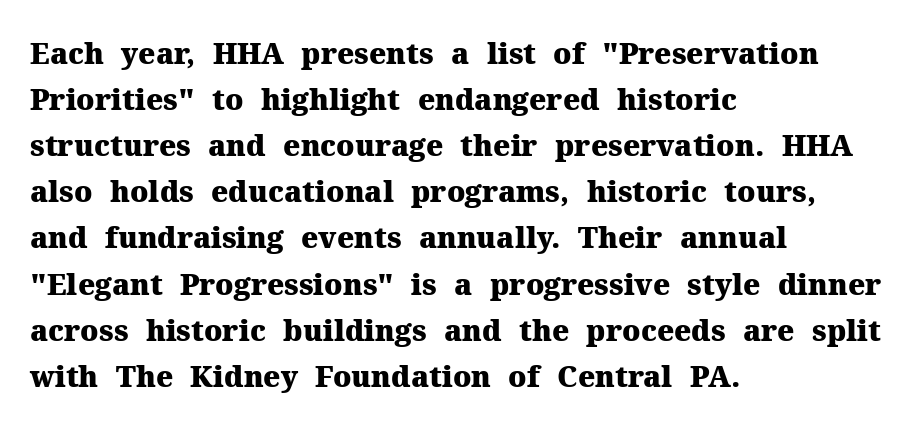
Summary of weight: heavy, a full bold. Just letters on the line, the space beneath them empty. These lines were composed using upright roman letters. The letterforms sit shoulder to shoulder at normal distance.
